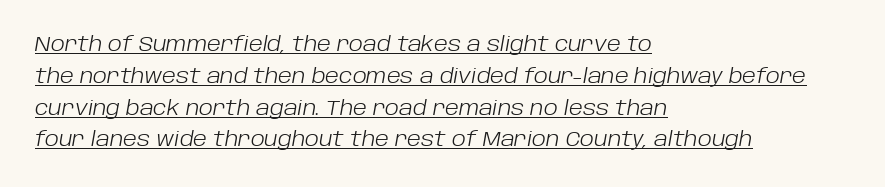
The image shows 20 px text type, italic (leaning right); set left-aligned, normal line spacing (1.59x), normal letter spacing, underlined.
